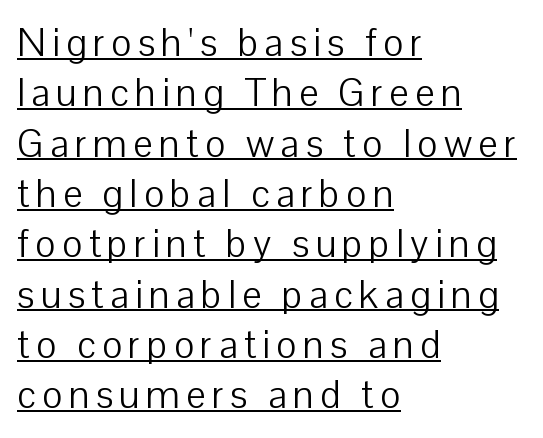
This is the regular roman posture of the typeface. This rendering employs a face without finishing strokes, i.e., a sans-serif. Each stroke keeps to a modest, everyday thickness or less. These lines stack with their left ends in a neat column. This sample has the flowing, uneven cadence of proportional lettering.
